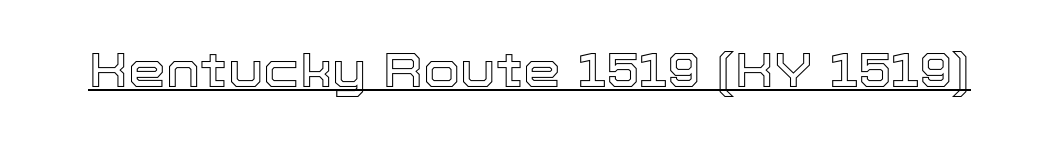
Q: Is the text italic (slanted)? A: No, it is upright.
Q: Is the text underlined? A: Yes.
Q: Is the spacing between letters normal or unusually wide? A: Normal.
Q: Width (condensed, normal, or wide)? A: Normal.
Q: x-height? A: Medium.
Q: Monospaced? A: No.
